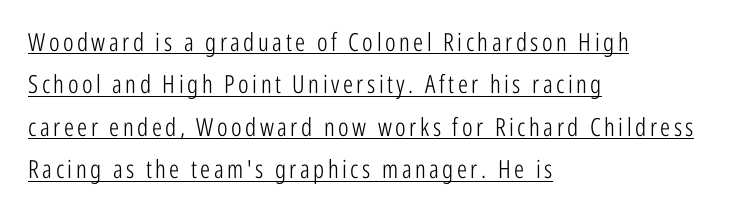
The image shows 25 px text type, upright; set left-aligned, normal line spacing (1.7x), underlined.
